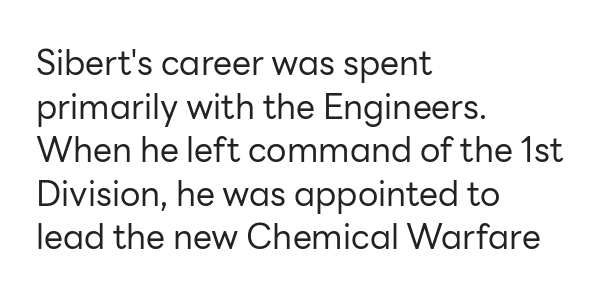
Spacing between characters is what you'd get straight out of the box. A typesetter would mark this as roman, not italic. Nothing heavy about these letters — not bold at all. Just letters on the line, the space beneath them empty. No feet cap the strokes, marking this as sans-serif type.
